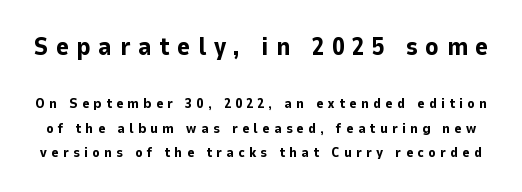
The image shows 25 px bold type, upright; set line spacing 1.76x, unusually wide letter spacing (+0.3 em), not underlined; the first (top) block is 1.79x larger.
